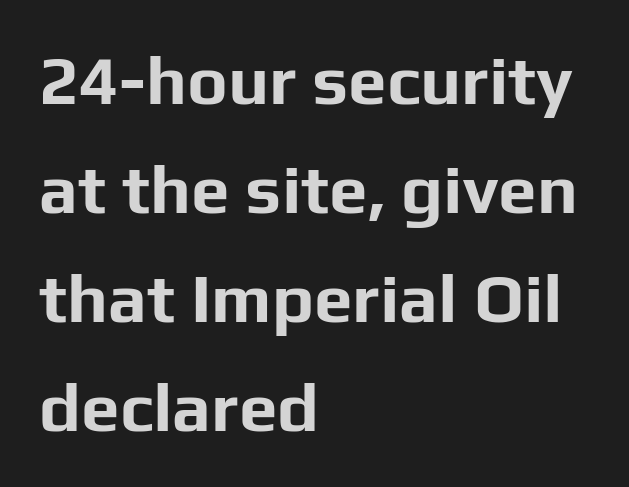
The image shows 69 px bold sans-serif type, upright; set left-aligned, normal line spacing (1.58x), normal letter spacing, not underlined; low stroke contrast and a medium x-height.
